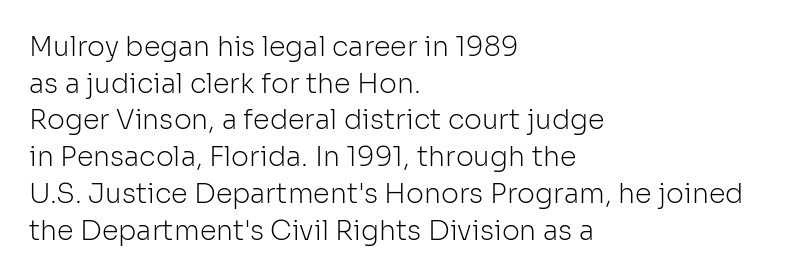
The image shows 27 px text type, upright; set left-aligned, normal line spacing (1.36x), normal letter spacing, not underlined.
